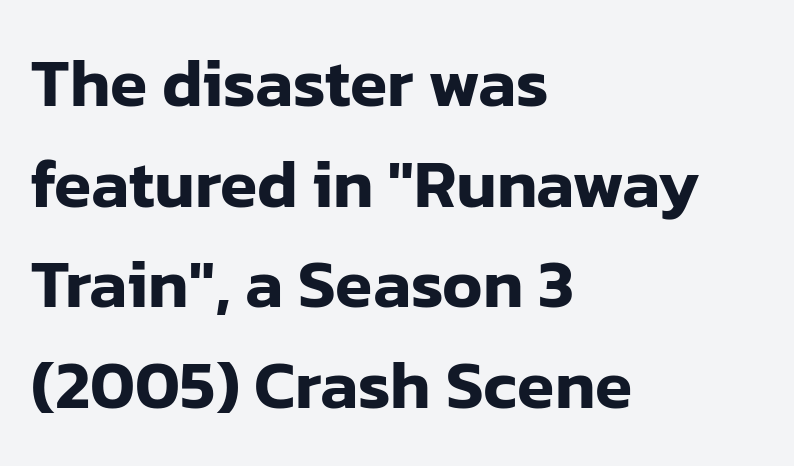
Q: Is the text italic (slanted)? A: No, it is upright.
Q: Is the typeface a serif or a sans-serif typeface? A: Sans-serif.
Q: Is the text underlined? A: No.
Q: How is the paragraph aligned? A: Left-aligned.
Q: Is the spacing between letters normal or unusually wide? A: Normal.
Q: Is the spacing between lines tight, normal or loose? A: Normal.
Q: Width (condensed, normal, or wide)? A: Normal.
Q: Stroke contrast? A: Low.
Q: x-height? A: Medium.
Q: Monospaced? A: No.
